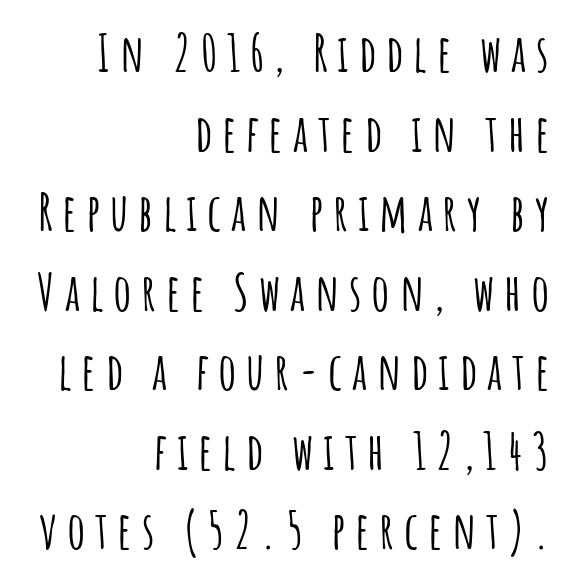
Each row of text sits above clean, open space. In terms of leading, this rendering sits right in the middle. The lines are quadded right. You could not count columns in this text — the font is proportionally spaced.
